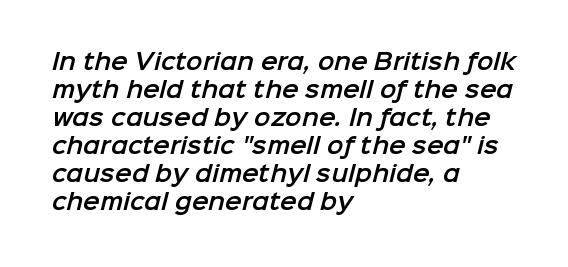
How are the letters spaced? Ordinarily, with no added tracking. The paragraph shown leans on its left margin. The vertical gap from one line to the next is medium. Just letters on the line, the space beneath them empty.
